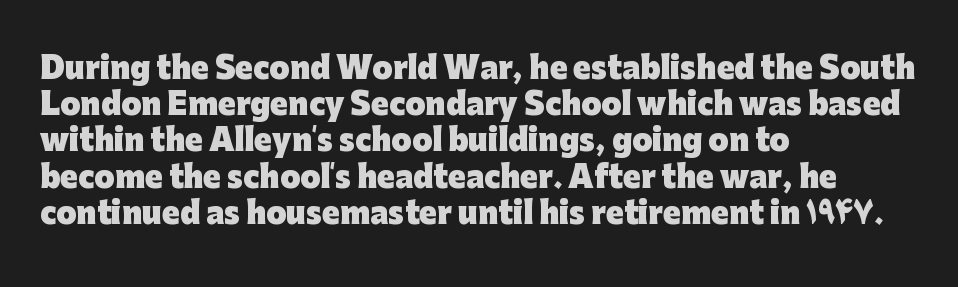
The image shows 29 px heavy sans-serif type, upright; set left-aligned, normal line spacing (1.25x), normal letter spacing, not underlined; low stroke contrast and a medium x-height.
